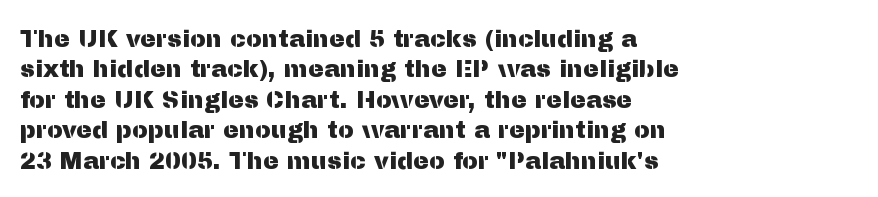
The image shows 24 px text type, upright; set left-aligned, normal line spacing (1.27x), normal letter spacing, not underlined.
